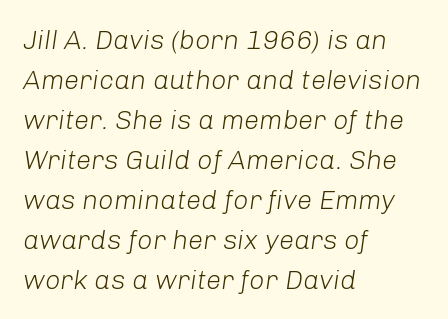
{"italic": "yes", "lean": "right", "slant_degrees": 8, "bold": "no", "underline": "no", "align": "left", "line_spacing": "normal", "line_spacing_ratio": 1.48, "letter_spacing": "normal", "letter_spacing_em": 0.0, "glyph_px": 27}
